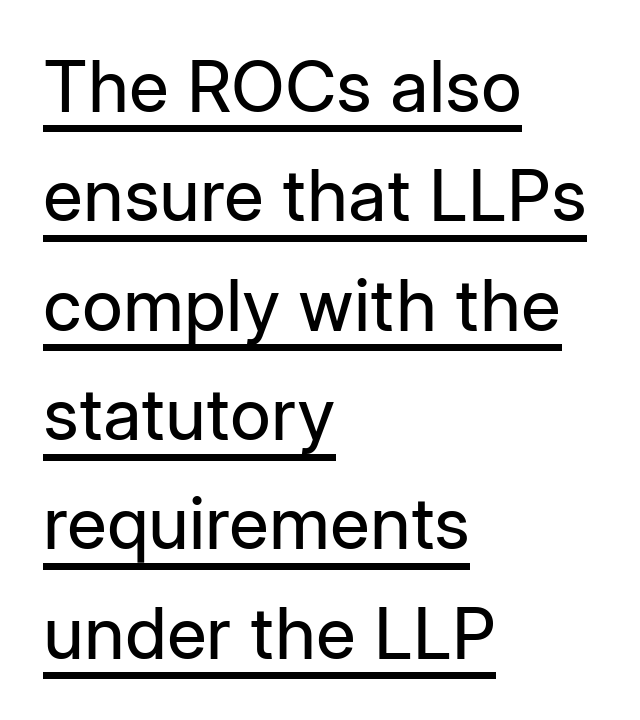
The image shows 71 px regular-weight sans-serif type, upright; set left-aligned, normal line spacing (1.54x), normal letter spacing, underlined; low stroke contrast and a medium x-height.
